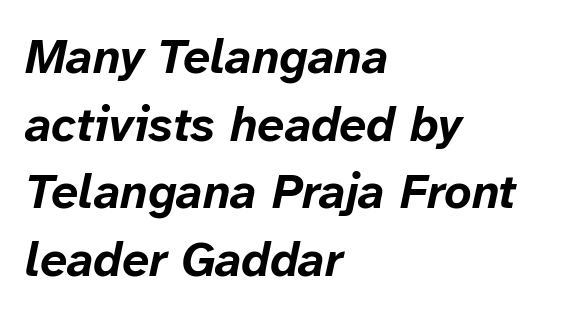
Q: Is the text bold? A: Yes.
Q: Is the text italic (slanted)? A: Yes, it leans right by about 12 degrees.
Q: Is the text underlined? A: No.
Q: How is the paragraph aligned? A: Left-aligned.
Q: Is the spacing between letters normal or unusually wide? A: Normal.
Q: Is the spacing between lines tight, normal or loose? A: Normal.
Q: Width (condensed, normal, or wide)? A: Normal.
Q: Stroke contrast? A: Low.
Q: x-height? A: Medium.
Q: Monospaced? A: No.
